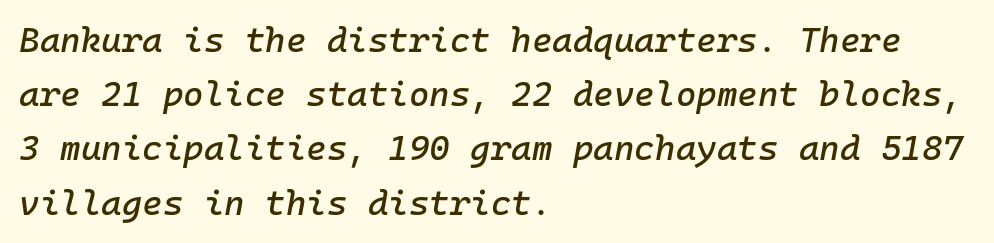
The image shows 35 px text type, italic (leaning right), monospaced; set left-aligned, normal line spacing (1.55x), normal letter spacing, not underlined; low stroke contrast and a medium x-height.
